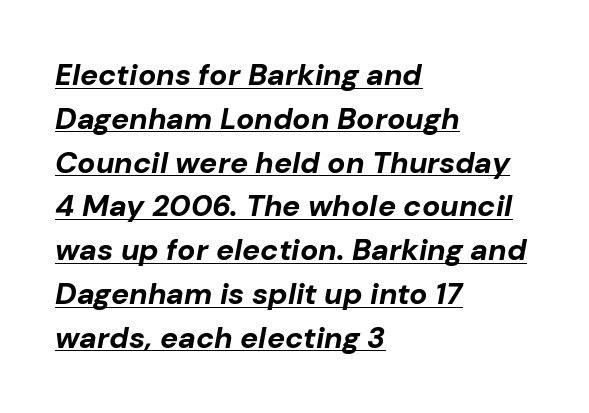
The image shows 30 px bold type, italic (leaning right); set left-aligned, normal line spacing (1.46x), normal letter spacing, underlined; low stroke contrast and a medium x-height.
